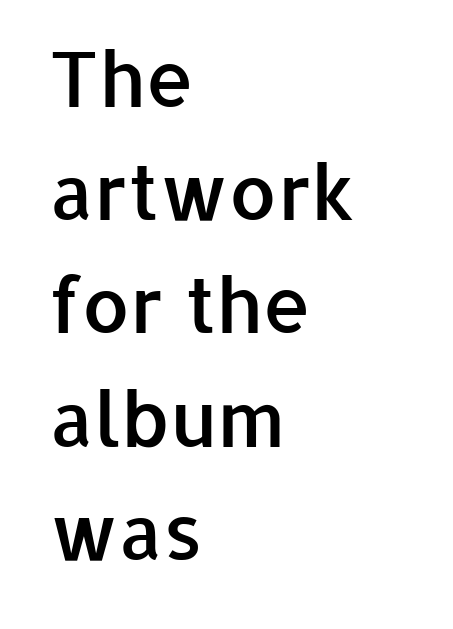
Q: Is the text bold? A: Semi-bold.
Q: Is the text italic (slanted)? A: No, it is upright.
Q: Is the typeface a serif or a sans-serif typeface? A: Sans-serif.
Q: Is the text underlined? A: No.
Q: How is the paragraph aligned? A: Left-aligned.
Q: Is the spacing between letters normal or unusually wide? A: Normal.
Q: Is the spacing between lines tight, normal or loose? A: Normal.
Q: Width (condensed, normal, or wide)? A: Normal.
Q: Stroke contrast? A: Low.
Q: x-height? A: Medium.
Q: Monospaced? A: No.
